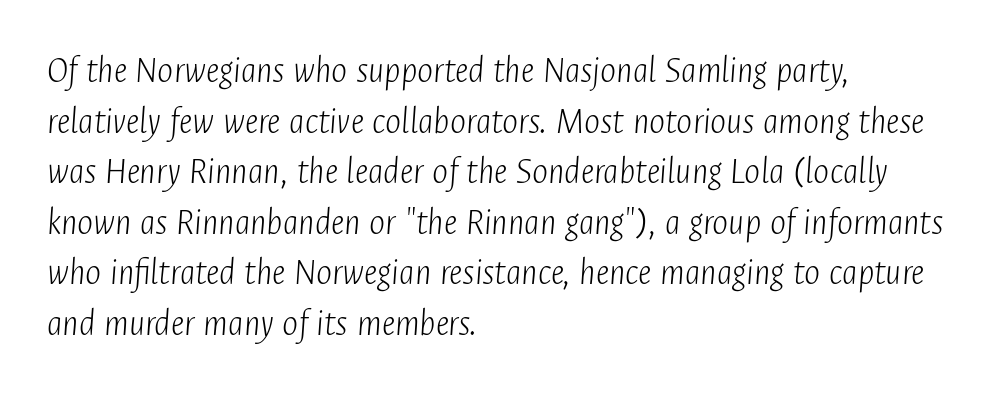
Q: Is the text bold? A: No.
Q: Is the text italic (slanted)? A: Yes, it leans right by about 4 degrees.
Q: Is the text underlined? A: No.
Q: How is the paragraph aligned? A: Left-aligned.
Q: Is the spacing between letters normal or unusually wide? A: Normal.
Q: Is the spacing between lines tight, normal or loose? A: Normal.
Q: Width (condensed, normal, or wide)? A: Condensed.
Q: Stroke contrast? A: Low.
Q: x-height? A: Medium.
Q: Monospaced? A: No.
